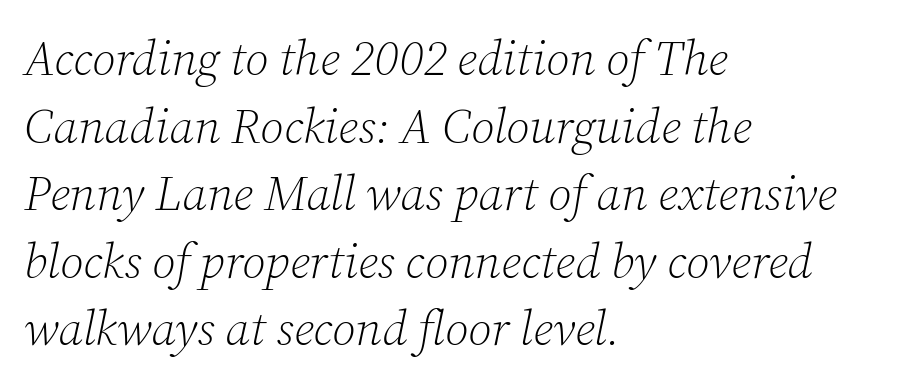
Observe the serifs anchoring each vertical stroke in this sample. The passage shown leans; its letterforms are oblique. The passage shown is not bold in any degree. Where is the straight margin? On the left. Tracking here is standard; glyphs follow each other at the usual distance.
